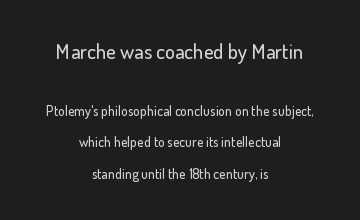
This rendering leaves character spacing at its baseline value. Caption: multi-line text, centered on the measure. Tall strokes in this sample are plumb rather than angled. Reading down the column, the eye jumps a long way to each next line.
